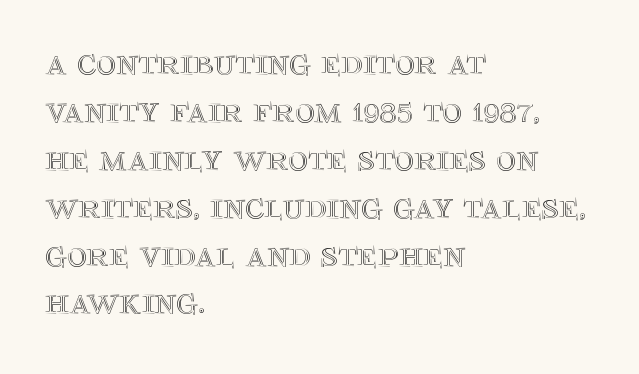
The space beneath each line is pristine and unruled. Casual observation: everything's shoved over to the left. Here the designer chose a conventional face with non-uniform glyph widths. The rows are spaced the way most documents space them. The type is set solid horizontally, with unmodified tracking. A typesetter would mark this as roman, not italic.
